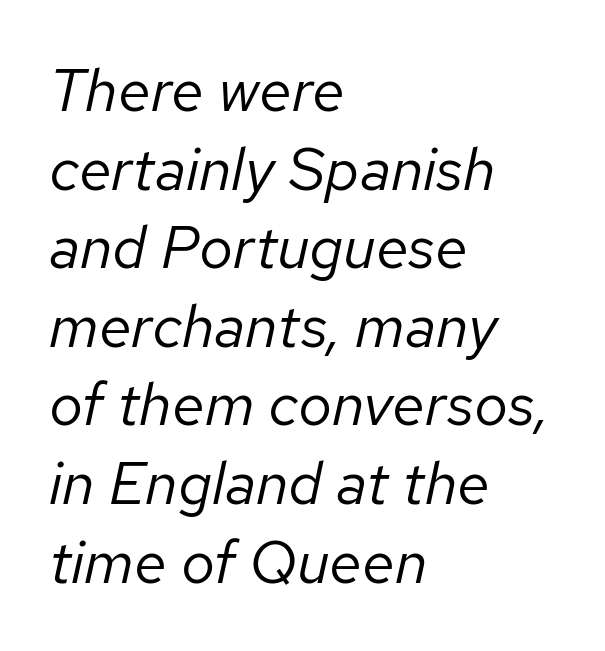
The image shows 60 px regular-weight type, italic (leaning right); set left-aligned, normal line spacing (1.31x), normal letter spacing, not underlined; low stroke contrast and a medium x-height.
